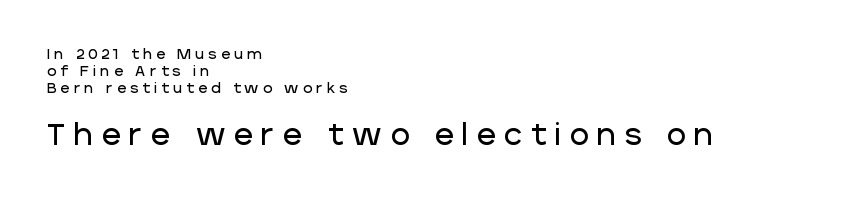
The foot of each line stays bare and open. The tracking jumps out immediately: characters are airy and widely separated. Spacing verdict: proportional, widths tailored to each character. Which of the two is more prominent by size? The second, at the bottom.
